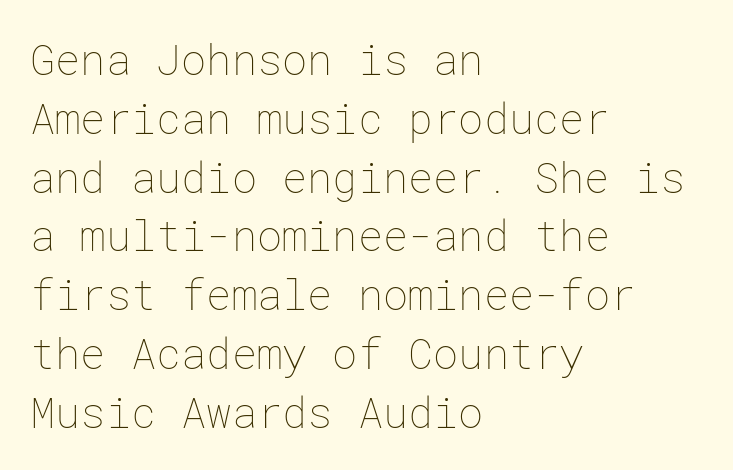
{"italic": "no", "bold": "no", "weight": "thin", "width": "normal", "stroke_contrast": "low", "x_height": "medium", "underline": "no", "align": "left", "line_spacing": "normal", "line_spacing_ratio": 1.4, "letter_spacing": "normal", "letter_spacing_em": 0.0, "glyph_px": 42}
